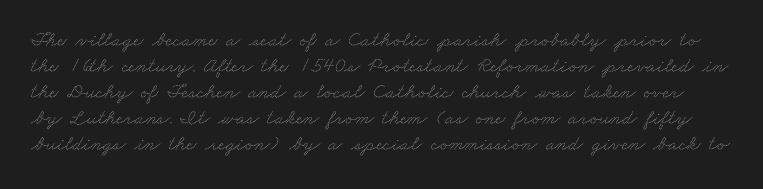
Q: Is the text bold? A: No.
Q: Is the text underlined? A: No.
Q: Is the spacing between letters normal or unusually wide? A: Normal.
